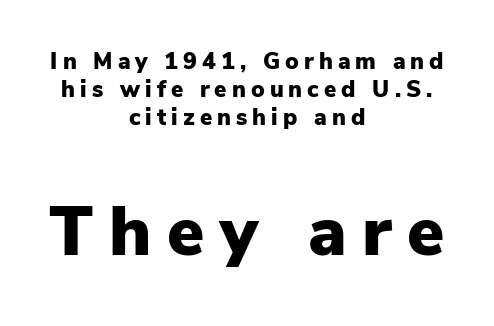
{"serif": "no", "italic": "no", "bold": "yes", "weight": "heavy", "width": "normal", "stroke_contrast": "low", "x_height": "medium", "monospaced": "no", "underline": "no", "align": "center", "line_spacing_ratio": 1.21, "letter_spacing": "wide", "letter_spacing_em": 0.22, "larger_block": "second", "size_ratio": 3.04, "glyph_px": 70}
